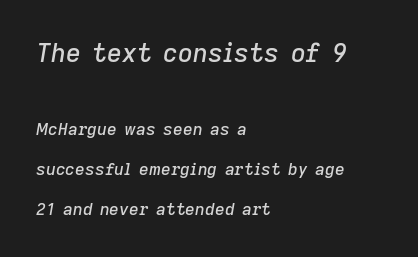
The letters are slanted; this is an italic face. Visually, the top section dominates because its glyphs are scaled up. The letters sit at their default tracking, neither squeezed nor spread. Is the block centered? No — it sits flush against the left margin. Does the leading feel generous? Absolutely, it's lavish.
